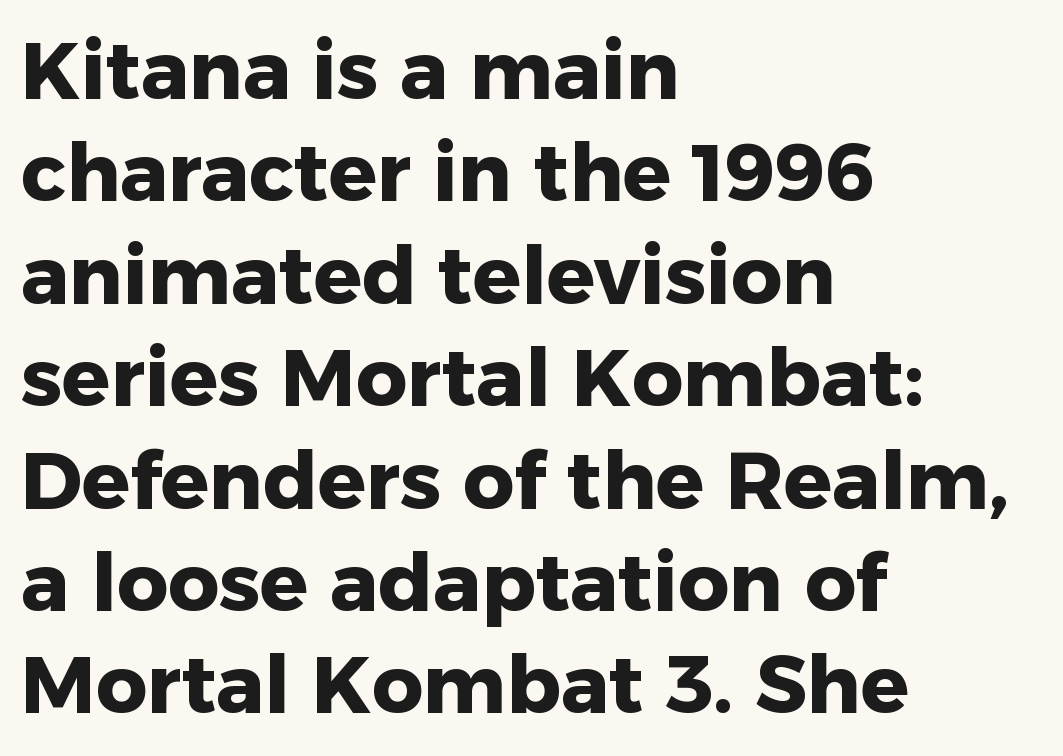
{"serif": "no", "italic": "no", "bold": "yes", "weight": "heavy", "width": "normal", "stroke_contrast": "low", "x_height": "medium", "monospaced": "no", "underline": "no", "align": "left", "line_spacing": "normal", "line_spacing_ratio": 1.28, "letter_spacing": "normal", "letter_spacing_em": 0.0, "glyph_px": 80}
